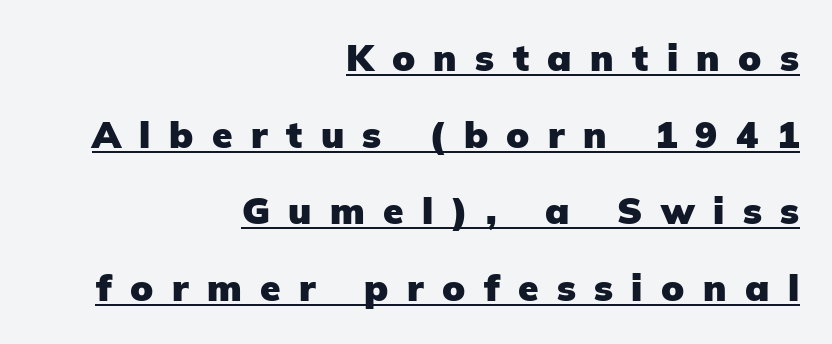
On the weight axis this lands at bold, roughly 700. The passage shown is typeset with a sans-serif family. The typography opts for an upright posture over an oblique one. The lines are spread far apart with generous leading.
